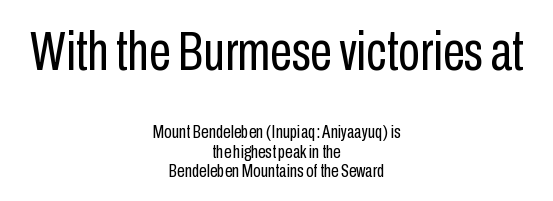
Q: Is the text bold? A: No.
Q: Is the text italic (slanted)? A: No, it is upright.
Q: Is the typeface a serif or a sans-serif typeface? A: Sans-serif.
Q: Is the text underlined? A: No.
Q: How is the paragraph aligned? A: Centered.
Q: Is the spacing between letters normal or unusually wide? A: Normal.
Q: Is the spacing between lines tight, normal or loose? A: Tight.
Q: Which block of text is set in a larger size, the first (top) or the second (bottom)? A: The first (top) one.
Q: Width (condensed, normal, or wide)? A: Condensed.
Q: Stroke contrast? A: Low.
Q: x-height? A: Medium.
Q: Monospaced? A: No.
